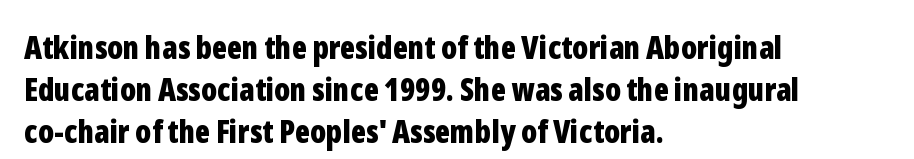
The image shows 32 px bold, condensed sans-serif type, upright; set left-aligned, normal line spacing (1.32x), normal letter spacing, not underlined; low stroke contrast and a medium x-height.
